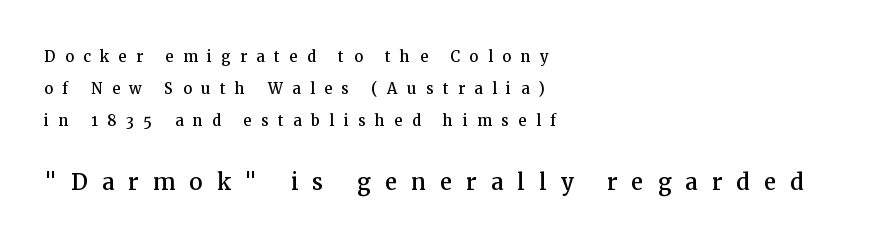
The image shows 30 px serif type, upright; set left-aligned, normal line spacing (1.6x), unusually wide letter spacing (+0.47 em), not underlined; the second (bottom) block is 1.5x larger; medium stroke contrast and a medium x-height.
